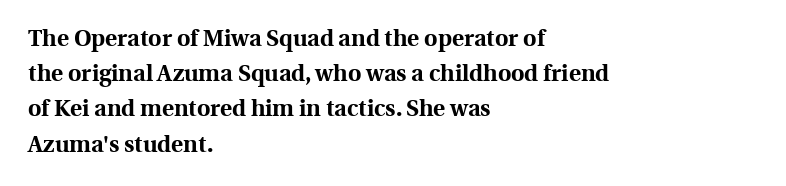
{"italic": "no", "bold": "yes", "underline": "no", "align": "left", "line_spacing": "normal", "line_spacing_ratio": 1.53, "letter_spacing": "normal", "letter_spacing_em": 0.0, "glyph_px": 23}
